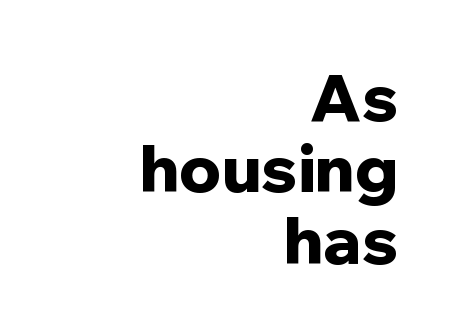
Q: Is the text bold? A: Yes.
Q: Is the text italic (slanted)? A: No, it is upright.
Q: Is the typeface a serif or a sans-serif typeface? A: Sans-serif.
Q: Is the text underlined? A: No.
Q: How is the paragraph aligned? A: Right-aligned.
Q: Is the spacing between letters normal or unusually wide? A: Normal.
Q: Is the spacing between lines tight, normal or loose? A: Tight.
Q: Width (condensed, normal, or wide)? A: Normal.
Q: Stroke contrast? A: Low.
Q: x-height? A: Medium.
Q: Monospaced? A: No.
